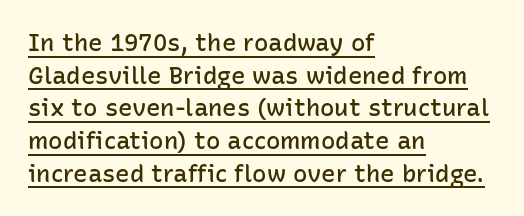
{"italic": "no", "bold": "semi", "underline": "yes", "align": "left", "line_spacing": "normal", "line_spacing_ratio": 1.36, "letter_spacing": "normal", "letter_spacing_em": 0.0, "glyph_px": 24}
